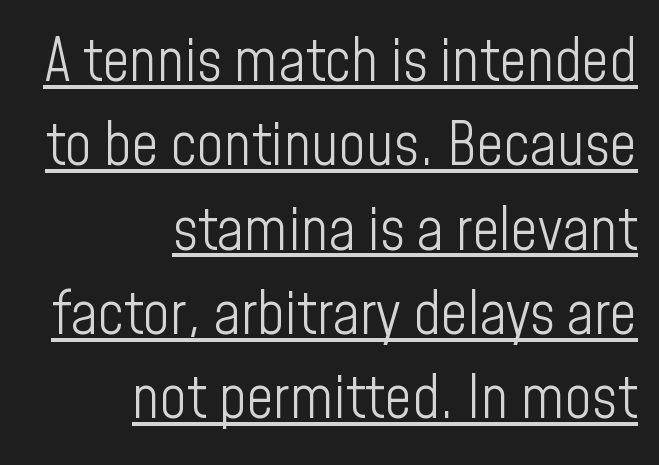
{"serif": "no", "italic": "no", "bold": "no", "weight": "light", "width": "condensed", "stroke_contrast": "low", "x_height": "medium", "monospaced": "no", "underline": "yes", "align": "right", "line_spacing": "normal", "line_spacing_ratio": 1.43, "letter_spacing": "normal", "letter_spacing_em": 0.0, "glyph_px": 59}
